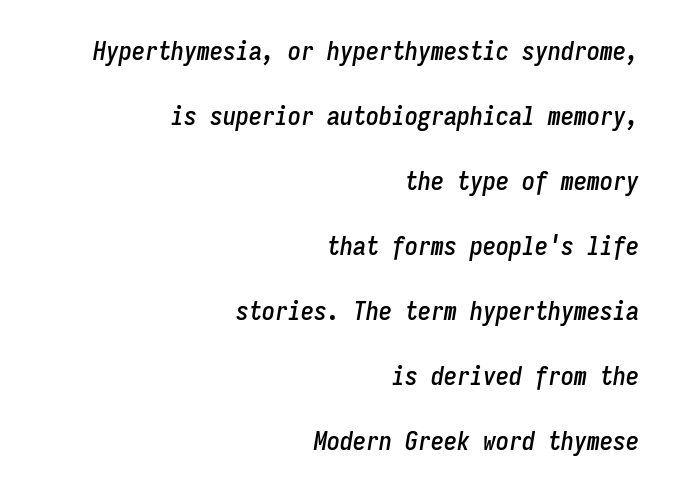
{"italic": "yes", "lean": "right", "slant_degrees": 9, "underline": "no", "align": "right", "line_spacing": "loose", "line_spacing_ratio": 2.5, "letter_spacing": "normal", "letter_spacing_em": 0.0, "glyph_px": 26}
